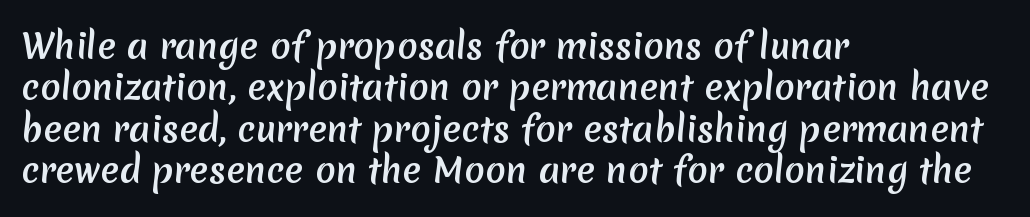
{"serif": "no", "width": "normal", "stroke_contrast": "medium", "x_height": "medium", "monospaced": "no", "underline": "no", "align": "left", "line_spacing_ratio": 1.22, "letter_spacing": "normal", "letter_spacing_em": 0.0, "glyph_px": 34}
